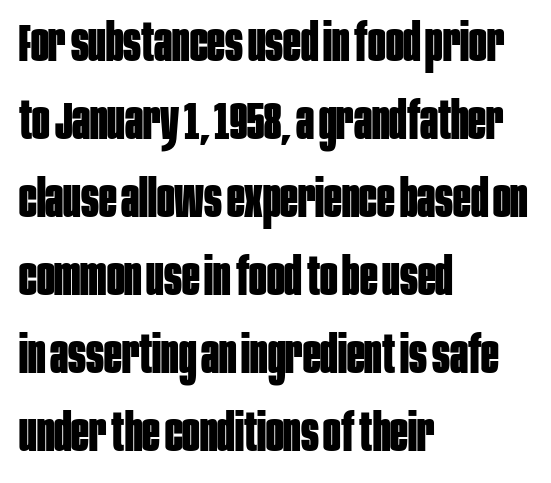
The image shows 52 px bold, condensed sans-serif type, upright; set left-aligned, normal line spacing (1.5x), normal letter spacing, not underlined; low stroke contrast and a large x-height.
